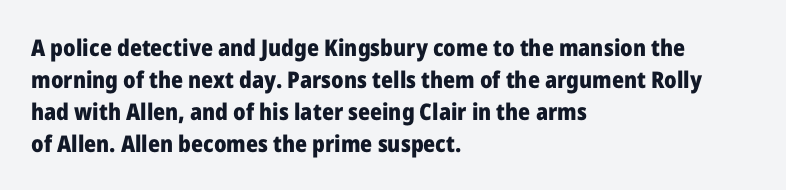
Q: Is the text bold? A: Yes.
Q: Is the text italic (slanted)? A: No, it is upright.
Q: Is the text underlined? A: No.
Q: How is the paragraph aligned? A: Left-aligned.
Q: Is the spacing between letters normal or unusually wide? A: Normal.
Q: Is the spacing between lines tight, normal or loose? A: Normal.
